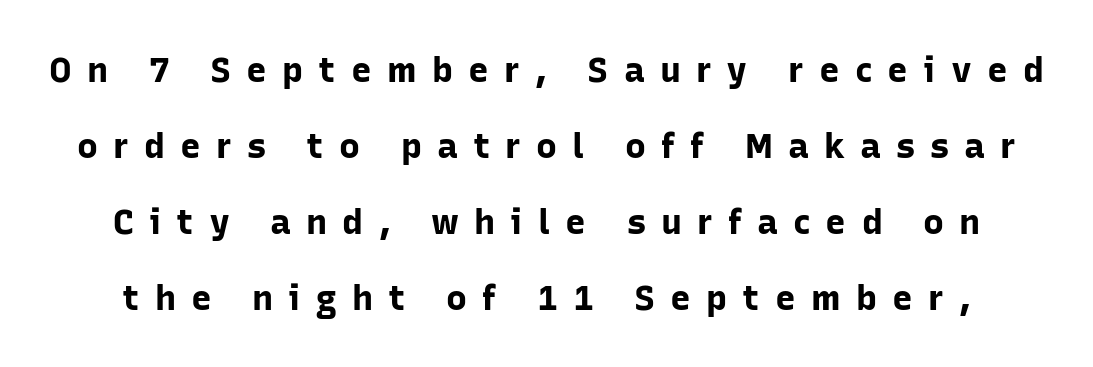
Q: Is the text bold? A: Yes.
Q: Is the text italic (slanted)? A: No, it is upright.
Q: Is the typeface a serif or a sans-serif typeface? A: Sans-serif.
Q: Is the text underlined? A: No.
Q: Is the spacing between letters normal or unusually wide? A: Unusually wide.
Q: Is the spacing between lines tight, normal or loose? A: Loose.
Q: Width (condensed, normal, or wide)? A: Normal.
Q: Stroke contrast? A: Low.
Q: x-height? A: Medium.
Q: Monospaced? A: No.
